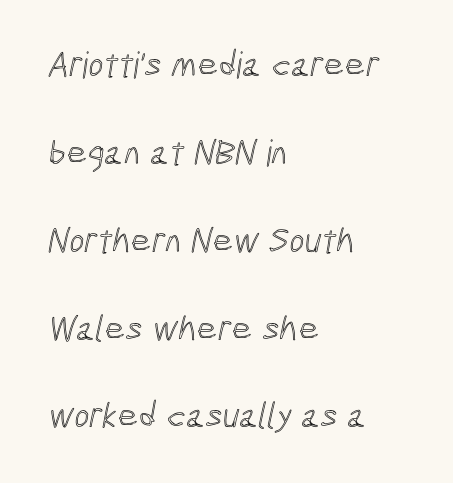
{"width": "condensed", "x_height": "medium", "monospaced": "no", "underline": "no", "align": "left", "line_spacing": "loose", "line_spacing_ratio": 2.44, "letter_spacing": "normal", "letter_spacing_em": 0.0, "glyph_px": 36}
